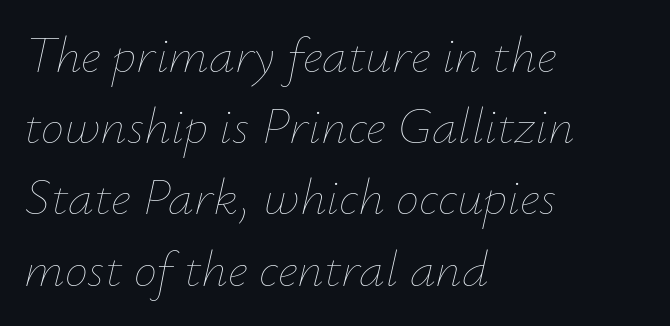
Q: Is the text bold? A: No.
Q: Is the text italic (slanted)? A: Yes, it leans right by about 12 degrees.
Q: Is the text underlined? A: No.
Q: How is the paragraph aligned? A: Left-aligned.
Q: Is the spacing between letters normal or unusually wide? A: Normal.
Q: Is the spacing between lines tight, normal or loose? A: Normal.
Q: Width (condensed, normal, or wide)? A: Normal.
Q: Stroke contrast? A: Low.
Q: x-height? A: Small.
Q: Monospaced? A: No.
